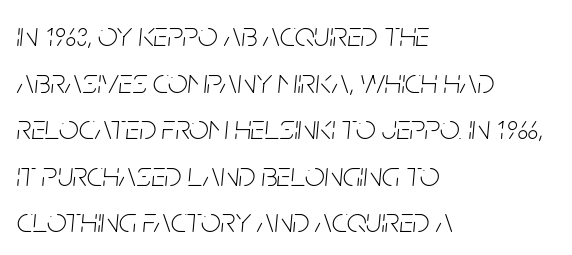
{"italic": "yes", "lean": "right", "slant_degrees": 5, "bold": "no", "weight": "thin", "width": "condensed", "stroke_contrast": "low", "x_height": "large", "monospaced": "no", "underline": "no", "align": "left", "line_spacing": "normal", "line_spacing_ratio": 1.33, "letter_spacing": "normal", "letter_spacing_em": 0.0, "glyph_px": 35}
